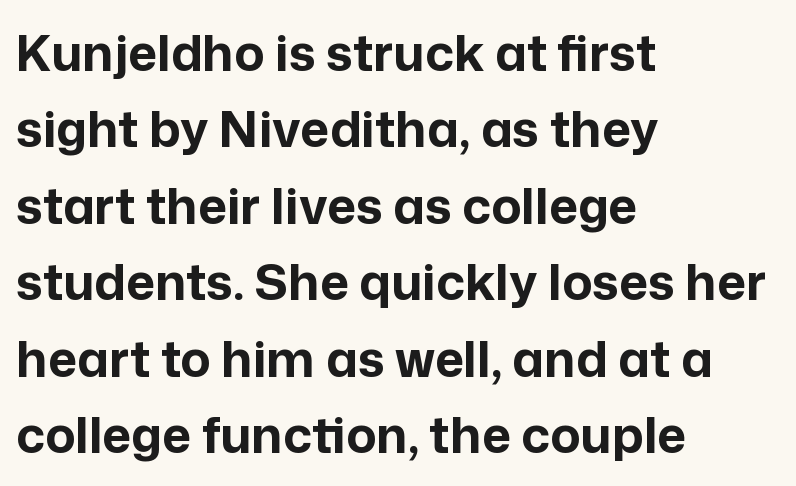
Words appear dense and cohesive because spacing is normal. Check under the words: just untouched page. Nope, no serifs anywhere on these letters. The rag falls on the right side of this text block. When letters stand straight like this, we call the style roman or upright. Heavy, bold letterforms.
